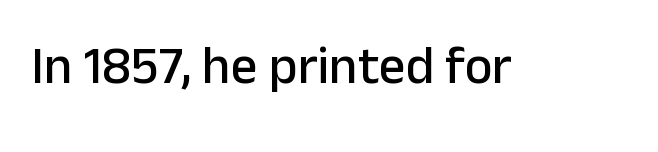
{"serif": "no", "italic": "no", "width": "normal", "stroke_contrast": "low", "x_height": "medium", "monospaced": "no", "underline": "no", "letter_spacing": "normal", "letter_spacing_em": 0.0, "glyph_px": 53}
